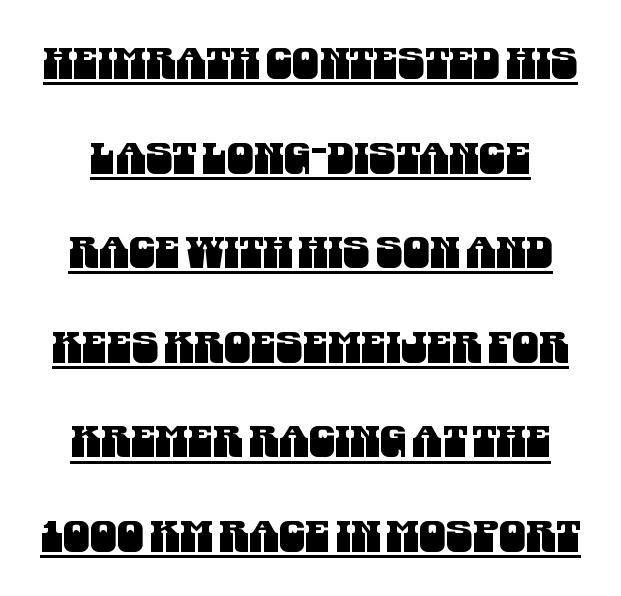
How would I describe the line gaps? Wide and relaxed. The face used here is proportionally spaced, like ordinary book or web type. Serif or sans? Sans — the stroke terminals are bare. The passage shown is underscored from start to finish. Caption: standard tracking, unaltered.
